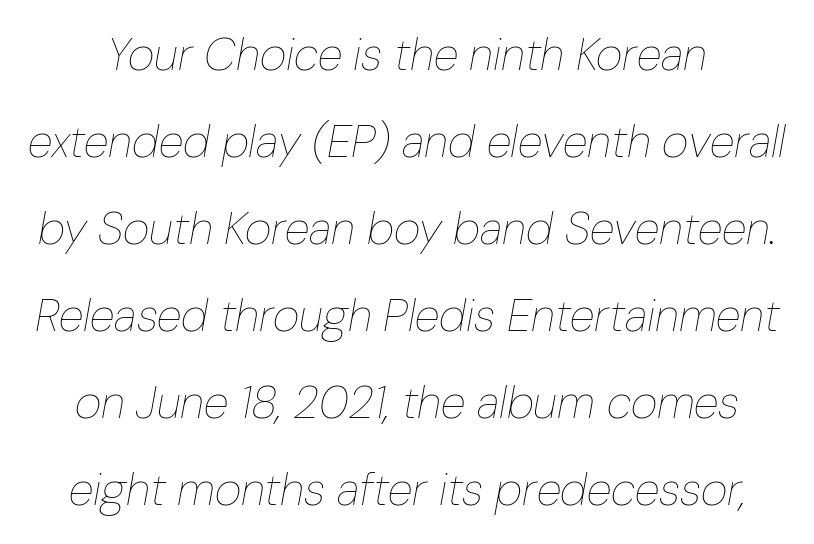
{"italic": "yes", "lean": "right", "slant_degrees": 10, "bold": "no", "weight": "thin", "width": "condensed", "stroke_contrast": "low", "x_height": "medium", "monospaced": "no", "underline": "no", "line_spacing_ratio": 1.89, "letter_spacing": "normal", "letter_spacing_em": 0.0, "glyph_px": 46}
